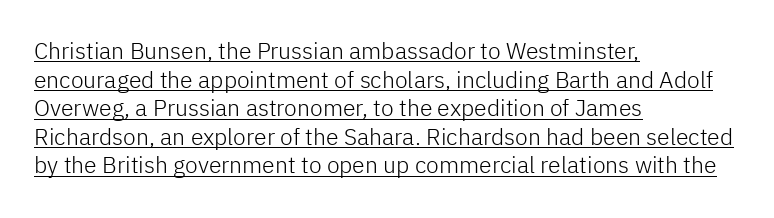
Q: Is the text bold? A: No.
Q: Is the text italic (slanted)? A: No, it is upright.
Q: Is the text underlined? A: Yes.
Q: How is the paragraph aligned? A: Left-aligned.
Q: Is the spacing between letters normal or unusually wide? A: Normal.
